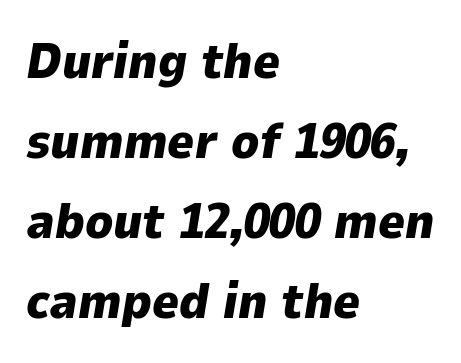
No word sits above an underline. Vertical spacing — default. Alignment: flush left. How are the letters spaced? Ordinarily, with no added tracking. An italicized treatment has been applied to the whole sample. The passage shown is typed in a proportional face where columns would drift.
